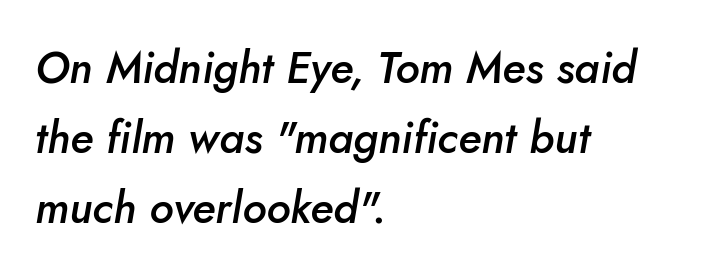
The image shows 44 px semibold type, italic (leaning right); set left-aligned, normal line spacing (1.59x), normal letter spacing, not underlined; low stroke contrast and a small x-height.
